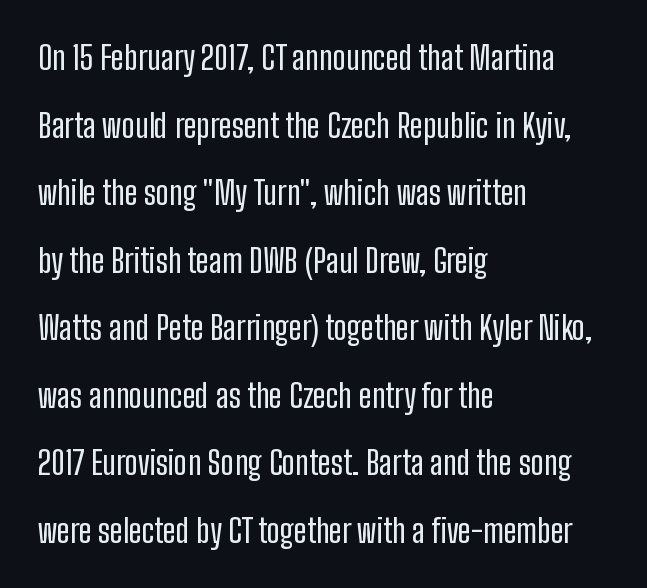
{"serif": "no", "italic": "no", "width": "condensed", "stroke_contrast": "low", "x_height": "medium", "monospaced": "no", "underline": "no", "align": "left", "line_spacing": "loose", "line_spacing_ratio": 2.11, "letter_spacing": "normal", "letter_spacing_em": 0.0, "glyph_px": 32}
